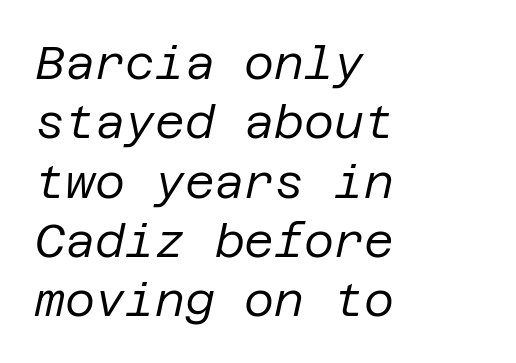
Q: Is the text bold? A: No.
Q: Is the text italic (slanted)? A: Yes, it leans right by about 12 degrees.
Q: Is the text underlined? A: No.
Q: How is the paragraph aligned? A: Left-aligned.
Q: Is the spacing between letters normal or unusually wide? A: Normal.
Q: Is the spacing between lines tight, normal or loose? A: Normal.
Q: Width (condensed, normal, or wide)? A: Normal.
Q: Stroke contrast? A: Low.
Q: x-height? A: Large.
